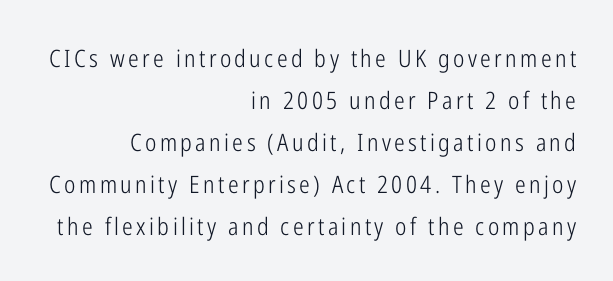
Posture: vertical. Descenders are the only things crossing below the line. These lines are set flush right with a ragged left edge. Heaviness? Minimal to ordinary, like unemphasized prose.
